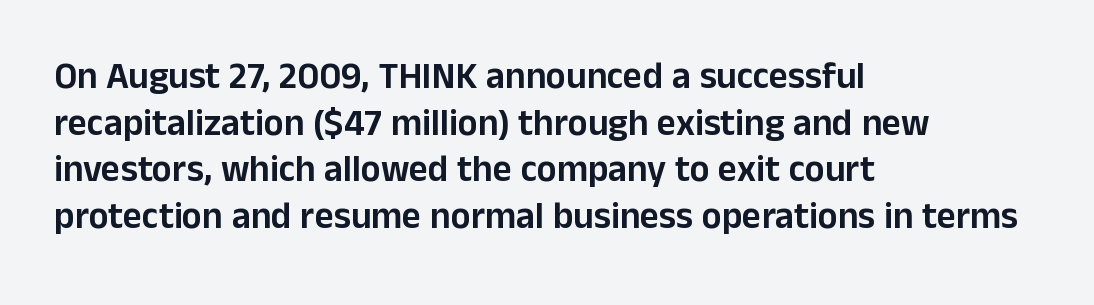
Q: Is the text italic (slanted)? A: No, it is upright.
Q: Is the typeface a serif or a sans-serif typeface? A: Sans-serif.
Q: Is the text underlined? A: No.
Q: How is the paragraph aligned? A: Left-aligned.
Q: Is the spacing between letters normal or unusually wide? A: Normal.
Q: Is the spacing between lines tight, normal or loose? A: Normal.
Q: Width (condensed, normal, or wide)? A: Normal.
Q: Stroke contrast? A: Low.
Q: x-height? A: Medium.
Q: Monospaced? A: No.
